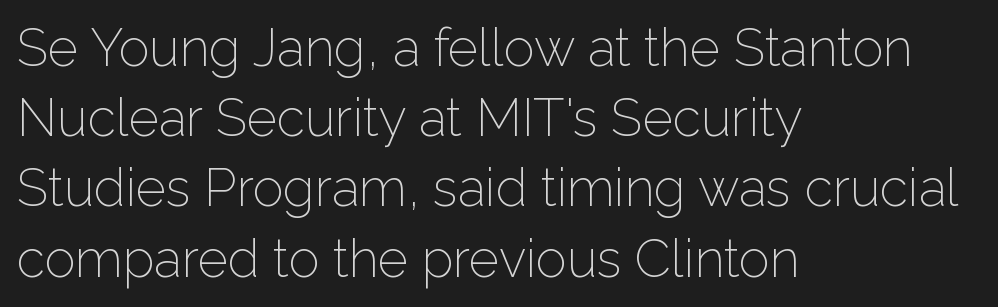
The lettering stays uniformly vertical, giving the passage a roman look. The line-height multiplier appears to be the usual default. No extra ink here — the face is not bold. Just letters on the line, the space beneath them empty. The line texture is even and compact thanks to regular tracking. Proportional: the letters do not fall into vertical columns.
